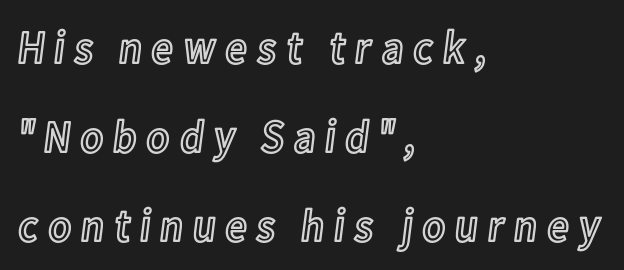
Character widths vary here, with narrow letters taking less room than wide ones. The string is rendered with underlining switched off. Every row of glyphs begins at an identical x-position on the left.
